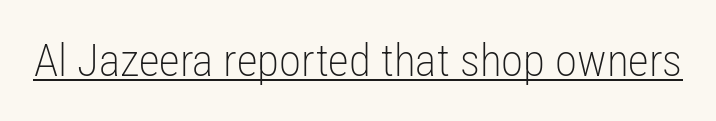
{"serif": "no", "italic": "no", "bold": "no", "weight": "light", "width": "condensed", "stroke_contrast": "low", "x_height": "medium", "monospaced": "no", "underline": "yes", "letter_spacing": "normal", "letter_spacing_em": 0.0, "glyph_px": 45}
